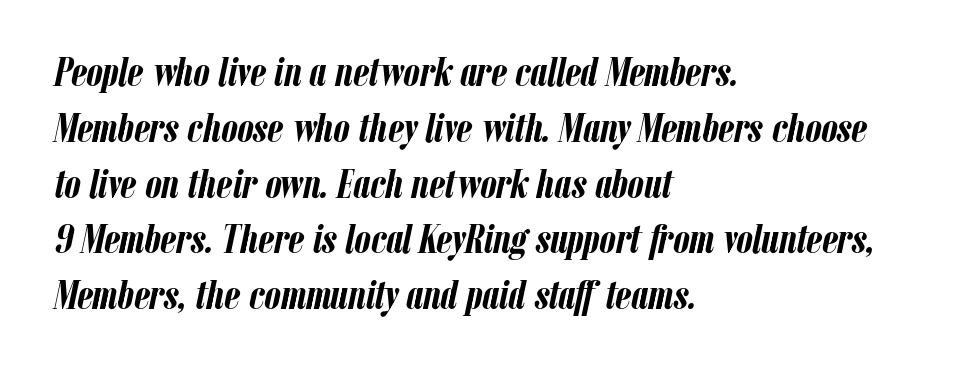
Looks like regular typesetting: each glyph gets only the width it needs. This rendering uses left alignment, leaving the right contour irregular. Strokes here are thick enough to call this a true bold. This is oblique type, the kind used for emphasis or titles. Bare-footed words on every line.
